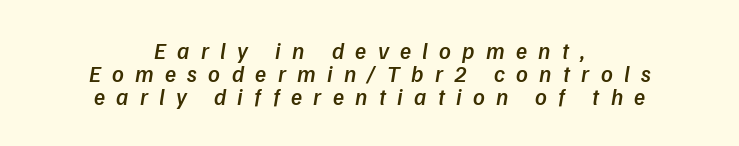
The foot of each line stays bare and open. Stems and bowls a touch heavier than normal — semibold. Look at the tracking — it's clearly loosened, letters drifting apart. These lines stack symmetrically, like a column narrowing and widening about its center. Reading down the column, the eye jumps only a short way to each next line.
